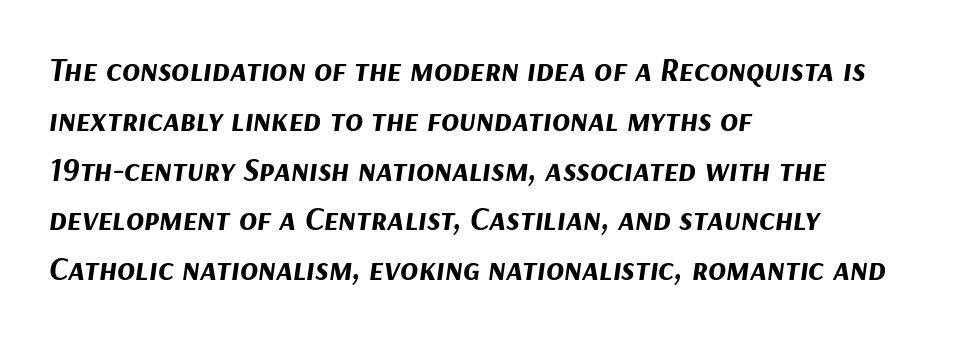
Q: Is the text bold? A: Yes.
Q: Is the text italic (slanted)? A: Yes, it leans right by about 9 degrees.
Q: Is the text underlined? A: No.
Q: How is the paragraph aligned? A: Left-aligned.
Q: Is the spacing between letters normal or unusually wide? A: Normal.
Q: Is the spacing between lines tight, normal or loose? A: Normal.
Q: Width (condensed, normal, or wide)? A: Normal.
Q: Stroke contrast? A: Medium.
Q: x-height? A: Medium.
Q: Monospaced? A: No.
